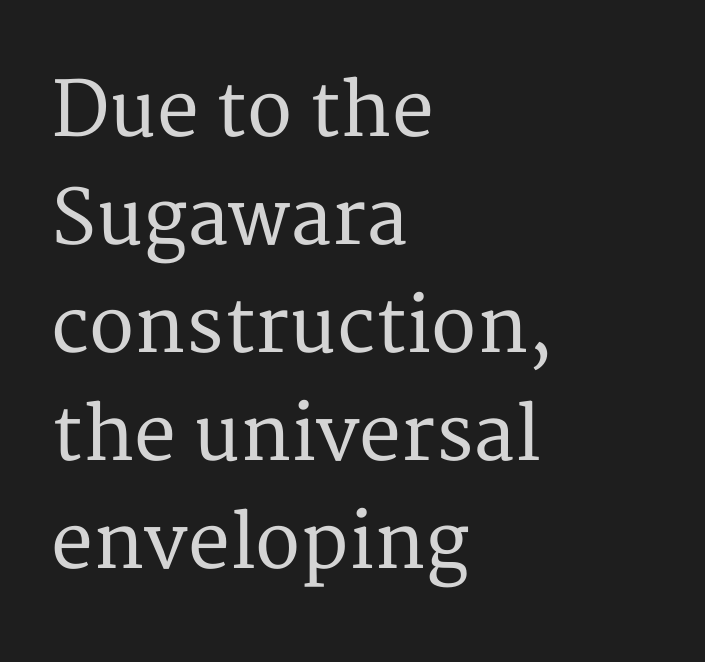
The image shows 75 px serif type, upright; set left-aligned, normal line spacing (1.44x), normal letter spacing, not underlined; medium stroke contrast and a medium x-height.
